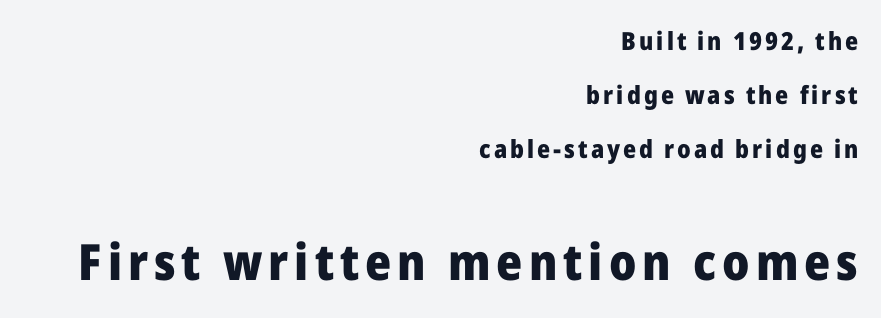
Q: Is the text bold? A: Yes.
Q: Is the text italic (slanted)? A: No, it is upright.
Q: Is the typeface a serif or a sans-serif typeface? A: Sans-serif.
Q: Is the text underlined? A: No.
Q: How is the paragraph aligned? A: Right-aligned.
Q: Is the spacing between lines tight, normal or loose? A: Loose.
Q: Which block of text is set in a larger size, the first (top) or the second (bottom)? A: The second (bottom) one.
Q: Width (condensed, normal, or wide)? A: Normal.
Q: Stroke contrast? A: Low.
Q: x-height? A: Medium.
Q: Monospaced? A: No.
